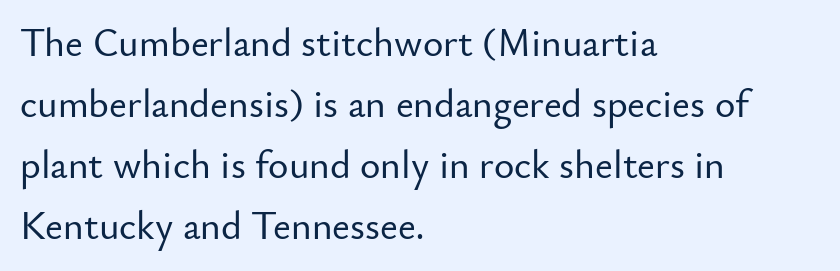
Letter spacing: default. Regarding leading, the lines here are spaced in the standard way. The passage shown is not underscored anywhere. These lines are composed in type without serifs. Style check: upright. Notice how the passage keeps a crisp vertical edge on the left only.
